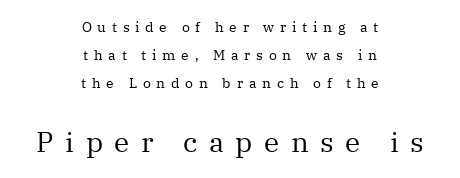
{"serif": "yes", "italic": "no", "bold": "no", "weight": "regular", "width": "normal", "stroke_contrast": "medium", "x_height": "medium", "monospaced": "no", "underline": "no", "align": "center", "line_spacing": "loose", "line_spacing_ratio": 2.0, "letter_spacing": "wide", "letter_spacing_em": 0.41, "larger_block": "second", "size_ratio": 2.0, "glyph_px": 28}
